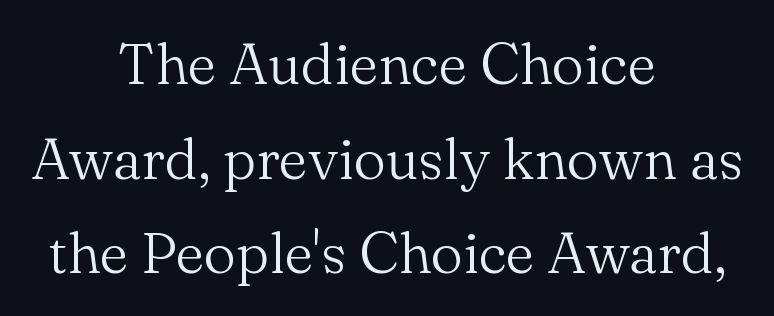
{"serif": "yes", "italic": "no", "bold": "no", "weight": "light", "width": "normal", "stroke_contrast": "medium", "x_height": "small", "monospaced": "no", "underline": "no", "align": "center", "line_spacing": "normal", "line_spacing_ratio": 1.63, "letter_spacing": "normal", "letter_spacing_em": 0.0, "glyph_px": 58}
